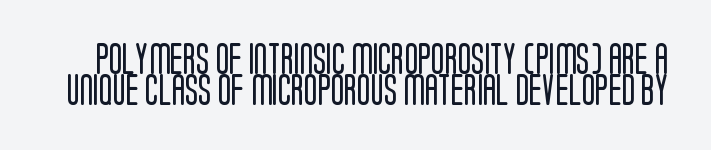
{"serif": "no", "italic": "no", "bold": "no", "weight": "regular", "width": "condensed", "stroke_contrast": "low", "x_height": "large", "monospaced": "no", "underline": "no", "line_spacing": "tight", "line_spacing_ratio": 1.01, "letter_spacing": "normal", "letter_spacing_em": 0.0, "glyph_px": 31}
